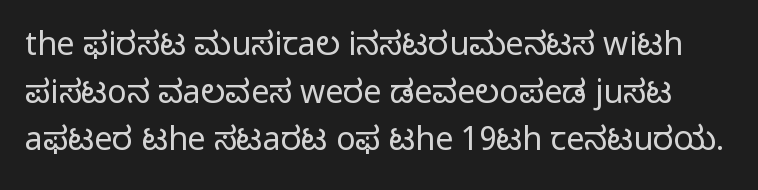
Looks like regular typesetting: each glyph gets only the width it needs. Glance below the letters and you will spot only blank space. This sample uses a sans-serif face. Interline gaps are of average width in this sample. Look at the tracking — it's just the regular setting, nothing added. Every stem runs plumb, perpendicular to the baseline.
